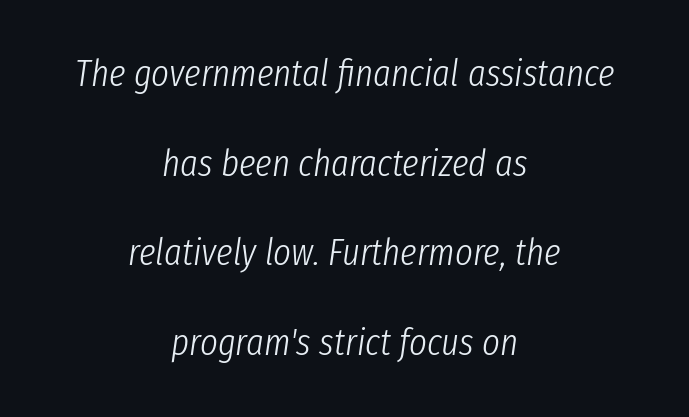
Q: Is the text bold? A: No.
Q: Is the text italic (slanted)? A: Yes, it leans right by about 8 degrees.
Q: Is the text underlined? A: No.
Q: How is the paragraph aligned? A: Centered.
Q: Is the spacing between letters normal or unusually wide? A: Normal.
Q: Is the spacing between lines tight, normal or loose? A: Loose.
Q: Width (condensed, normal, or wide)? A: Condensed.
Q: Stroke contrast? A: Low.
Q: x-height? A: Medium.
Q: Monospaced? A: No.
